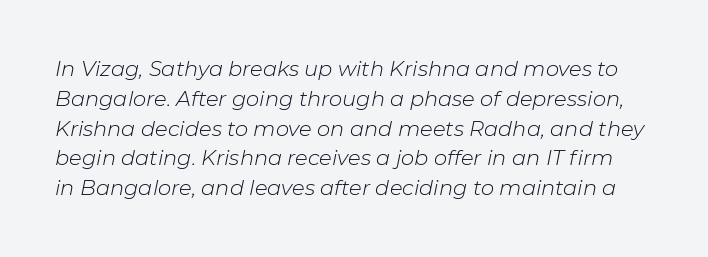
Bare-footed words on every line. Unbolded letterforms with no extra heft. Compared with typical paragraphs, the rows here are spaced about the same. Slant detected: the letters are inclined. Characters follow at the spacing the type designer built in.
